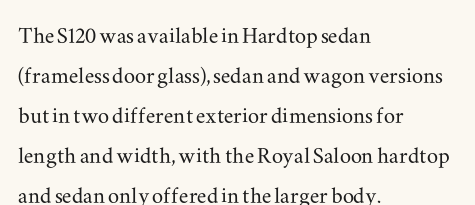
Q: Is the text italic (slanted)? A: No, it is upright.
Q: Is the typeface a serif or a sans-serif typeface? A: Serif.
Q: Is the text underlined? A: No.
Q: How is the paragraph aligned? A: Left-aligned.
Q: Is the spacing between letters normal or unusually wide? A: Normal.
Q: Is the spacing between lines tight, normal or loose? A: Normal.
Q: Width (condensed, normal, or wide)? A: Wide.
Q: Stroke contrast? A: Medium.
Q: x-height? A: Small.
Q: Monospaced? A: No.
